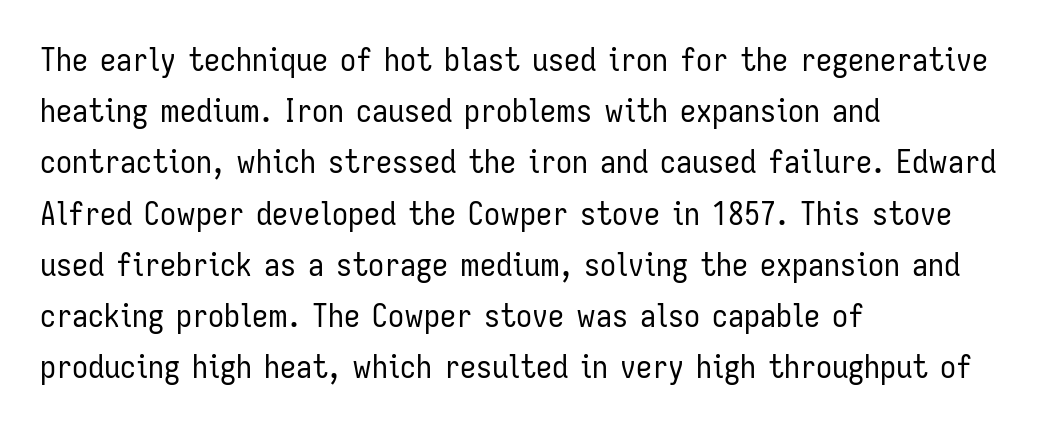
{"serif": "no", "italic": "no", "bold": "no", "weight": "regular", "width": "condensed", "stroke_contrast": "low", "x_height": "medium", "monospaced": "no", "underline": "no", "align": "left", "line_spacing": "normal", "line_spacing_ratio": 1.6, "letter_spacing": "normal", "letter_spacing_em": 0.0, "glyph_px": 32}
